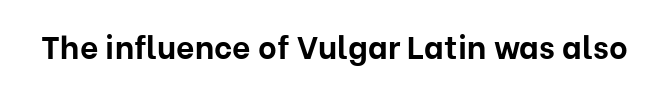
Q: Is the text bold? A: Yes.
Q: Is the text italic (slanted)? A: No, it is upright.
Q: Is the typeface a serif or a sans-serif typeface? A: Sans-serif.
Q: Is the text underlined? A: No.
Q: Is the spacing between letters normal or unusually wide? A: Normal.
Q: Width (condensed, normal, or wide)? A: Normal.
Q: Stroke contrast? A: Low.
Q: x-height? A: Medium.
Q: Monospaced? A: No.
